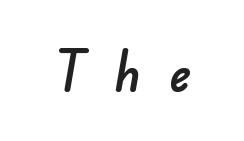
The image shows 56 px sans-serif type; set unusually wide letter spacing (+0.49 em), not underlined; low stroke contrast and a small x-height.
